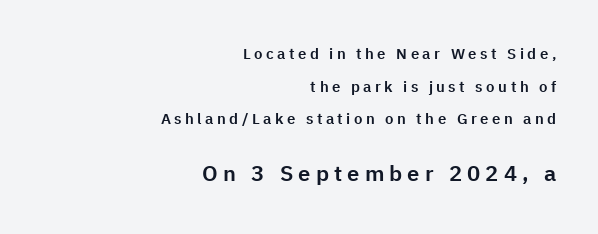
The image shows 22 px text type, upright; set right-aligned, loose line spacing (2.17x), unusually wide letter spacing (+0.23 em), not underlined; the second (bottom) block is 1.47x larger.
